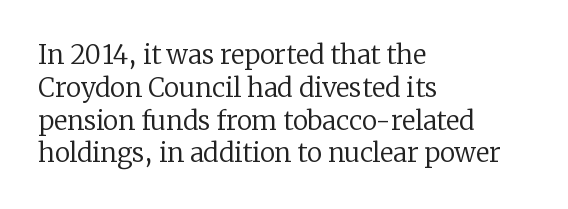
The image shows 26 px text type, upright; set left-aligned, normal line spacing (1.26x), normal letter spacing, not underlined.
